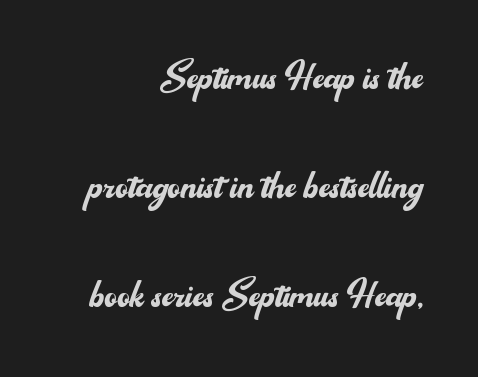
{"serif": "no", "bold": "no", "weight": "regular", "width": "normal", "stroke_contrast": "medium", "x_height": "small", "monospaced": "no", "underline": "no", "align": "right", "line_spacing": "loose", "line_spacing_ratio": 2.27, "letter_spacing": "normal", "letter_spacing_em": 0.0, "glyph_px": 48}
